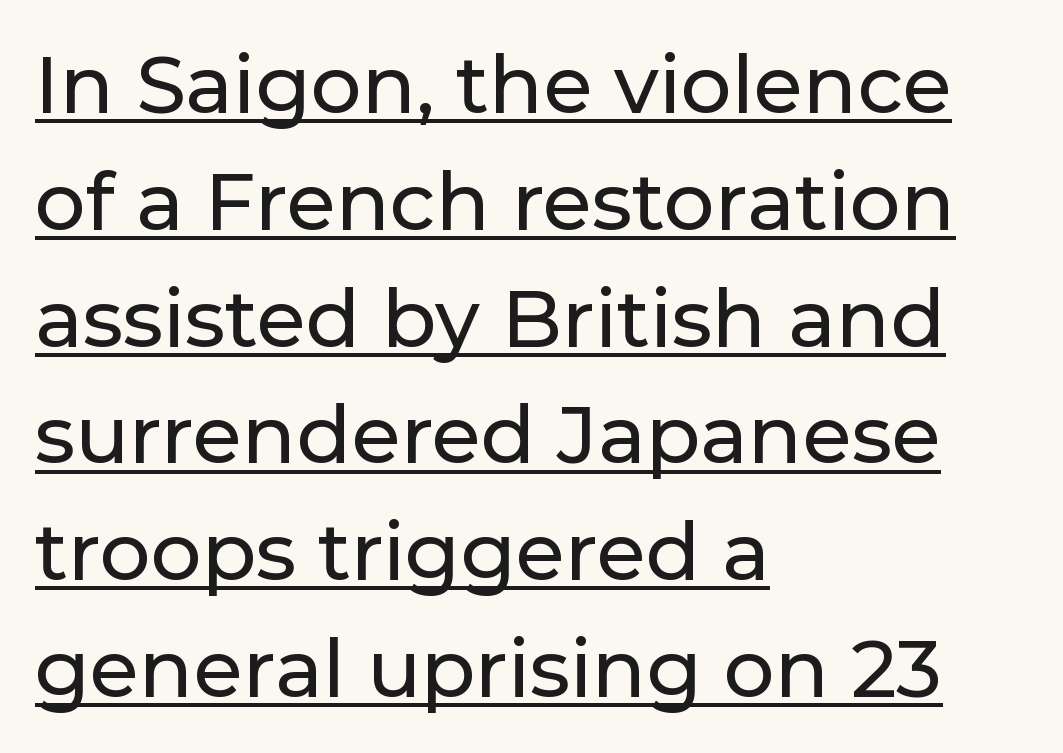
The rendering uses natural spacing where letterforms have individual widths. Line spacing here is normal. You can see a thin bar hugging the bottom of the glyphs. Look at the tracking — it's just the regular setting, nothing added. The characters display no serif detailing; their extremities are plain. The font's upright variant was chosen for this text.
